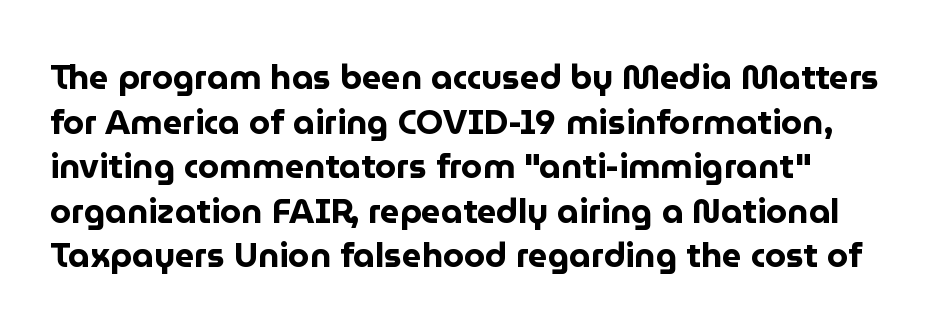
Unlike italic type, these characters show no tilt at all. Tracking here is standard; glyphs follow each other at the usual distance. Is this a fixed-width face? No — the glyphs have proportional, varying widths. How heavy is the stroke? Heavy — this is a bold. Summary of vertical rhythm: regular, with standard interline spacing.
